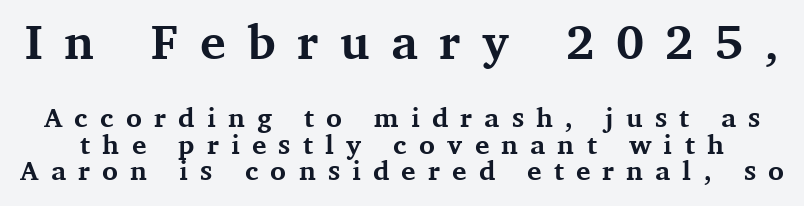
Block one is the big one; block two sits smaller underneath. Looks like regular typesetting: each glyph gets only the width it needs. Regarding serifs, this sample has them. Every letter is thick-stroked: bold, no question.
